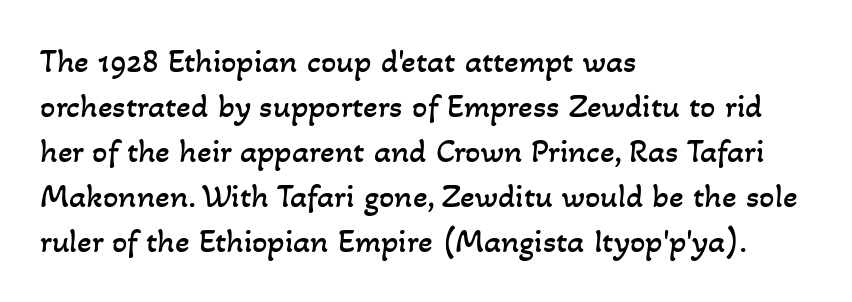
The image shows 34 px regular-weight type; set left-aligned, normal line spacing (1.32x), normal letter spacing, not underlined; low stroke contrast and a small x-height.
